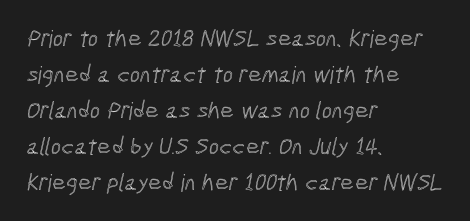
{"underline": "no", "align": "left", "line_spacing": "normal", "line_spacing_ratio": 1.5, "letter_spacing": "normal", "letter_spacing_em": 0.0, "glyph_px": 24}
